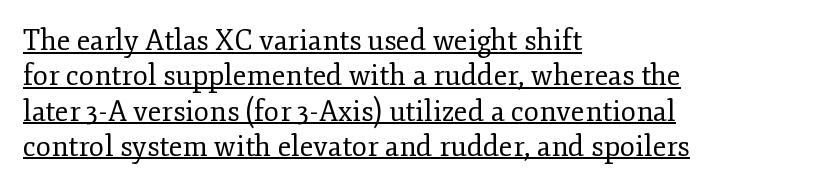
Q: Is the text bold? A: No.
Q: Is the text italic (slanted)? A: No, it is upright.
Q: Is the typeface a serif or a sans-serif typeface? A: Serif.
Q: Is the text underlined? A: Yes.
Q: How is the paragraph aligned? A: Left-aligned.
Q: Is the spacing between letters normal or unusually wide? A: Normal.
Q: Is the spacing between lines tight, normal or loose? A: Normal.
Q: Width (condensed, normal, or wide)? A: Normal.
Q: Stroke contrast? A: Low.
Q: x-height? A: Small.
Q: Monospaced? A: No.
